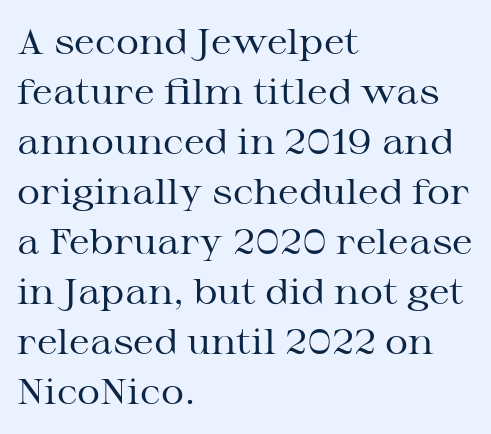
{"serif": "yes", "italic": "no", "bold": "no", "weight": "regular", "width": "wide", "stroke_contrast": "medium", "x_height": "medium", "monospaced": "no", "underline": "no", "align": "left", "line_spacing": "normal", "line_spacing_ratio": 1.39, "letter_spacing": "normal", "letter_spacing_em": 0.0, "glyph_px": 36}
